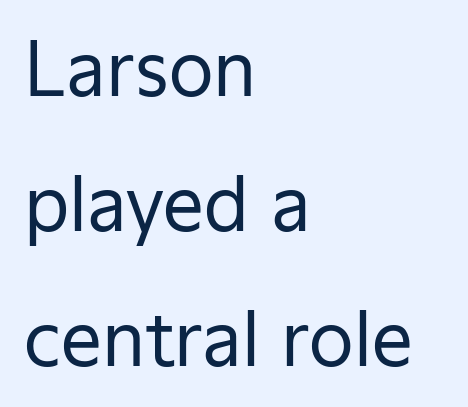
Students, note that the glyphs here touch the page at normal intervals. The text was rendered using a sans face with plain stroke endings. You can tell it's not italic because the verticals are truly vertical. Alignment: flush left.
